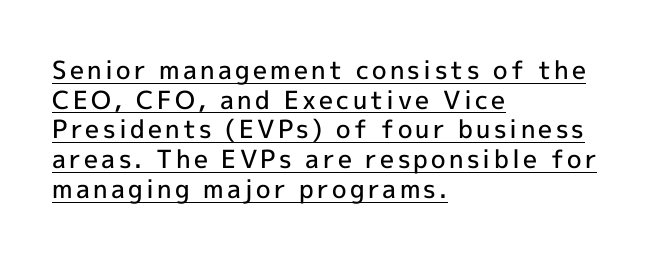
Emphasis is given by a line drawn under the lettering. These lines carry some extra weight — a demibold, not a full bold. Designer's note — italics off, roman on. Leftover space on each line is placed entirely after the last word.
